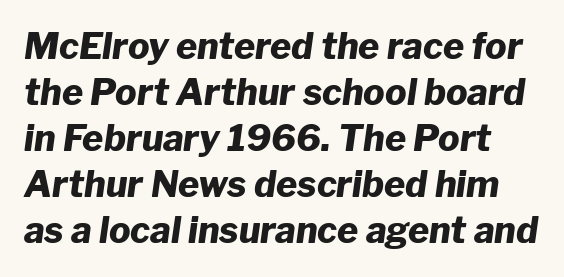
{"italic": "yes", "lean": "right", "slant_degrees": 8, "bold": "yes", "weight": "heavy", "width": "normal", "stroke_contrast": "low", "x_height": "medium", "monospaced": "no", "underline": "no", "line_spacing": "normal", "line_spacing_ratio": 1.28, "letter_spacing": "normal", "letter_spacing_em": 0.0, "glyph_px": 36}
